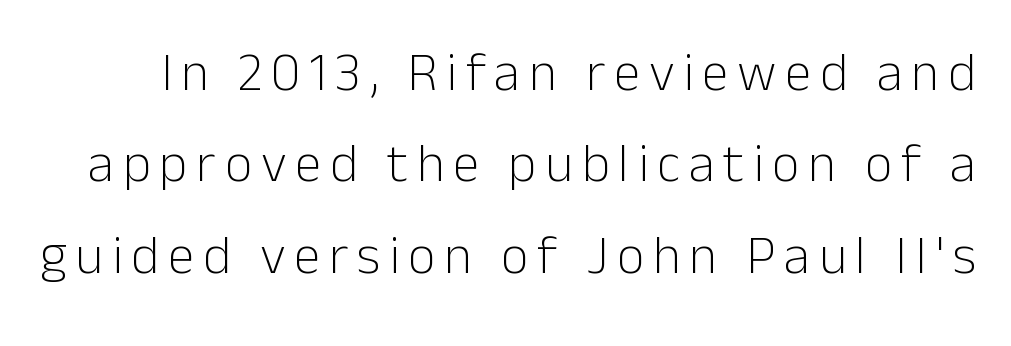
{"serif": "no", "italic": "no", "bold": "no", "weight": "light", "width": "normal", "stroke_contrast": "low", "x_height": "medium", "monospaced": "no", "underline": "no", "line_spacing": "normal", "line_spacing_ratio": 1.69, "glyph_px": 54}
